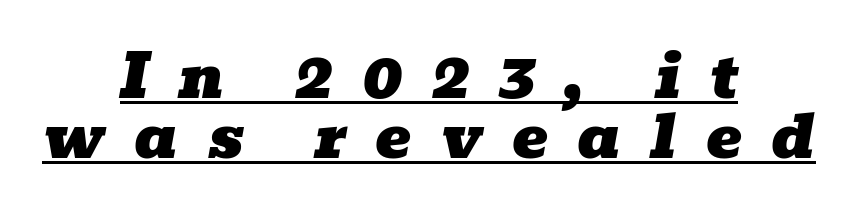
{"serif": "yes", "italic": "yes", "lean": "right", "slant_degrees": 10, "width": "wide", "stroke_contrast": "low", "x_height": "medium", "monospaced": "no", "underline": "yes", "align": "center", "line_spacing": "tight", "line_spacing_ratio": 1.0, "letter_spacing": "wide", "letter_spacing_em": 0.49, "glyph_px": 60}
